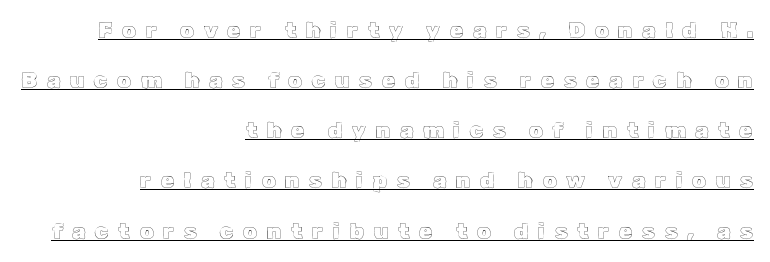
A student would call this right alignment; a typographer would say flush right, rag left. Honestly, the underline is the first thing you notice here. The font's upright variant was chosen for this text. The passage shown has open, widely tracked lettering throughout.
